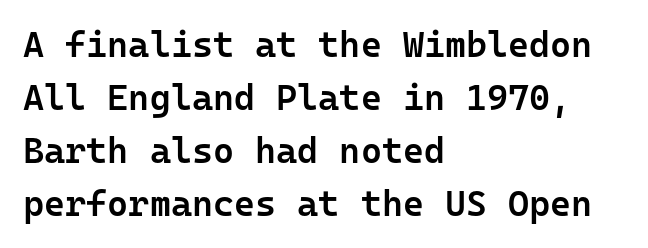
The image shows 36 px semibold sans-serif type, upright, monospaced; set left-aligned, normal line spacing (1.47x), normal letter spacing, not underlined; low stroke contrast and a medium x-height.
